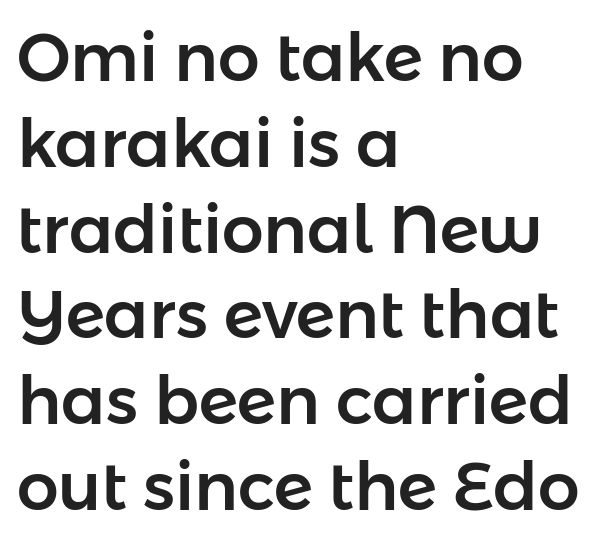
The image shows 66 px sans-serif type, upright; set left-aligned, normal line spacing (1.3x), normal letter spacing, not underlined; low stroke contrast and a medium x-height.
